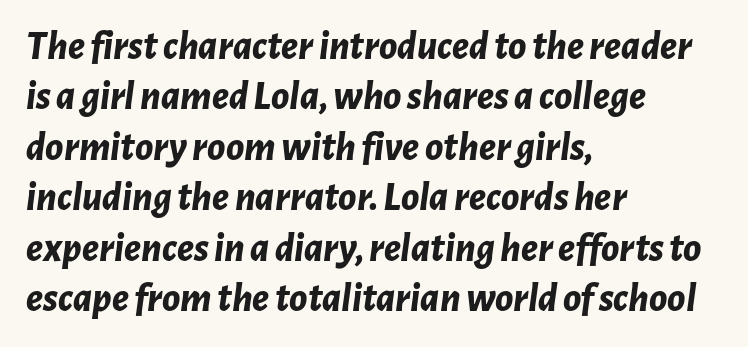
No word sits above an underline. Leftover space on each line is placed entirely after the last word. A typesetter would call this zero additional tracking. When letters slant like this, we call the style italic. Note the varied advance widths — an 'i' is clearly narrower than an 'm'. The font is running at its bold setting.
